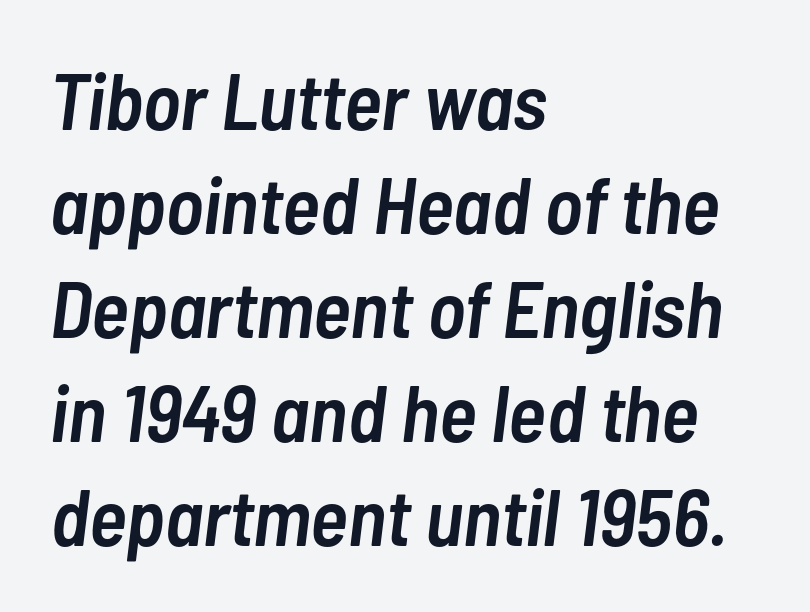
The image shows 80 px semibold, condensed type, italic (leaning right); set left-aligned, normal line spacing (1.3x), normal letter spacing, not underlined; low stroke contrast and a medium x-height.
